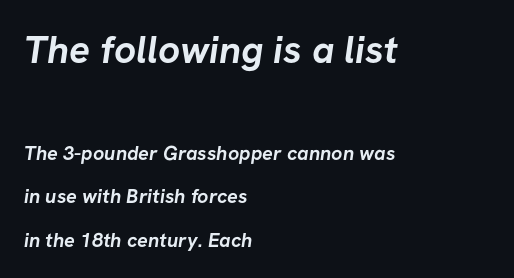
The image shows 39 px semibold sans-serif type; set left-aligned, loose line spacing (2.17x), normal letter spacing, not underlined; the first (top) block is 1.95x larger; low stroke contrast and a medium x-height.
